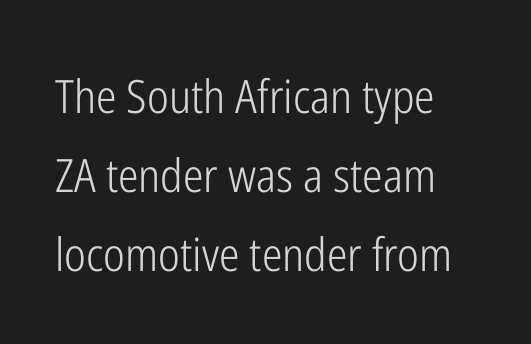
Q: Is the text bold? A: No.
Q: Is the text italic (slanted)? A: No, it is upright.
Q: Is the typeface a serif or a sans-serif typeface? A: Sans-serif.
Q: Is the text underlined? A: No.
Q: Is the spacing between letters normal or unusually wide? A: Normal.
Q: Width (condensed, normal, or wide)? A: Condensed.
Q: Stroke contrast? A: Low.
Q: x-height? A: Medium.
Q: Monospaced? A: No.
